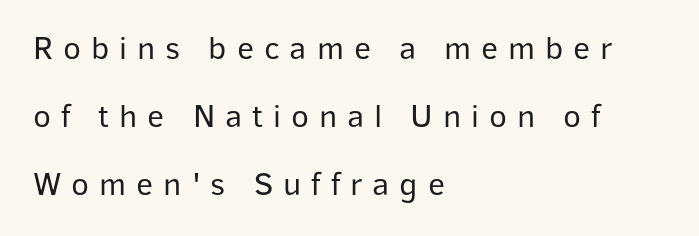
Q: Is the text bold? A: No.
Q: Is the text italic (slanted)? A: No, it is upright.
Q: Is the typeface a serif or a sans-serif typeface? A: Sans-serif.
Q: Is the text underlined? A: No.
Q: How is the paragraph aligned? A: Left-aligned.
Q: Is the spacing between letters normal or unusually wide? A: Unusually wide.
Q: Is the spacing between lines tight, normal or loose? A: Loose.
Q: Width (condensed, normal, or wide)? A: Normal.
Q: Stroke contrast? A: Low.
Q: x-height? A: Medium.
Q: Monospaced? A: No.
